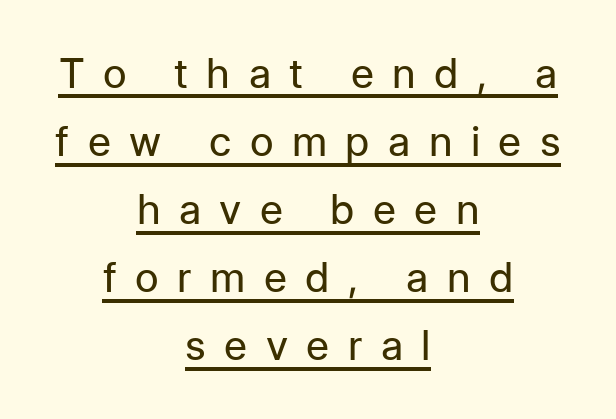
Q: Is the text bold? A: No.
Q: Is the text italic (slanted)? A: No, it is upright.
Q: Is the typeface a serif or a sans-serif typeface? A: Sans-serif.
Q: Is the text underlined? A: Yes.
Q: How is the paragraph aligned? A: Centered.
Q: Is the spacing between letters normal or unusually wide? A: Unusually wide.
Q: Is the spacing between lines tight, normal or loose? A: Normal.
Q: Width (condensed, normal, or wide)? A: Normal.
Q: Stroke contrast? A: Low.
Q: x-height? A: Medium.
Q: Monospaced? A: No.
